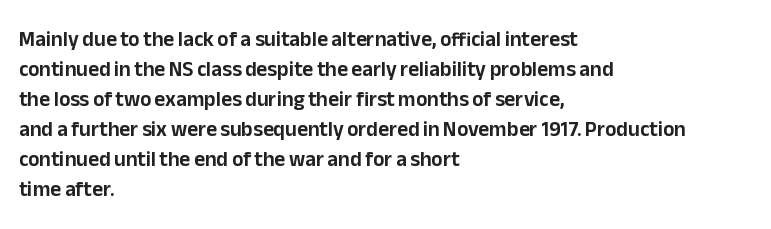
Q: Is the text italic (slanted)? A: No, it is upright.
Q: Is the text underlined? A: No.
Q: How is the paragraph aligned? A: Left-aligned.
Q: Is the spacing between letters normal or unusually wide? A: Normal.
Q: Is the spacing between lines tight, normal or loose? A: Normal.
